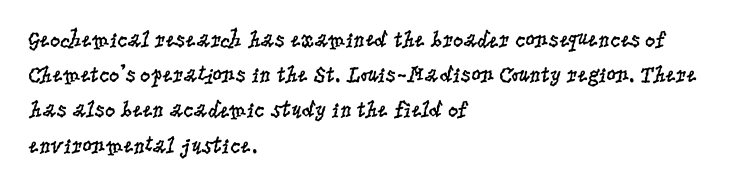
The image shows 23 px text type; set left-aligned, normal line spacing (1.53x), normal letter spacing, not underlined.
